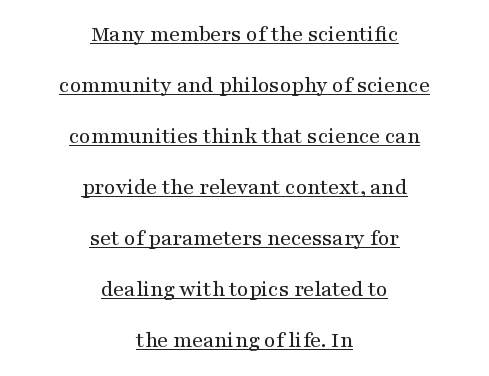
The image shows 22 px text type, upright; set centered, loose line spacing (2.32x), normal letter spacing, underlined.
